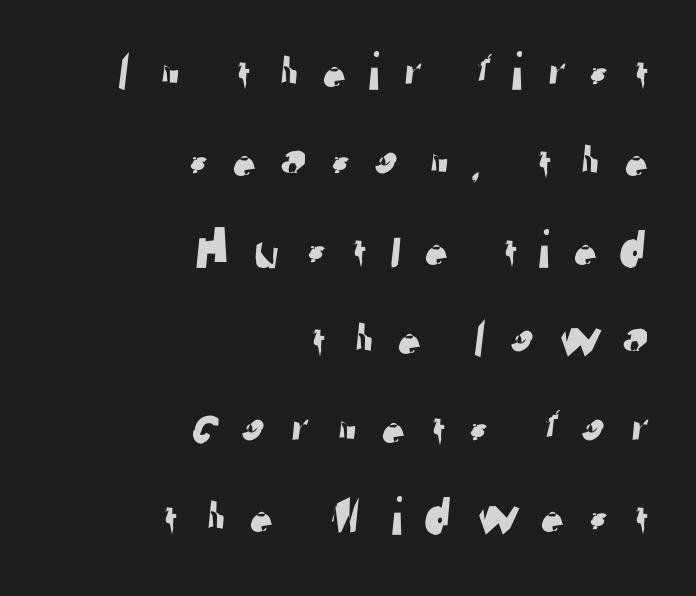
Q: Is the typeface a serif or a sans-serif typeface? A: Sans-serif.
Q: Is the text underlined? A: No.
Q: How is the paragraph aligned? A: Right-aligned.
Q: Is the spacing between letters normal or unusually wide? A: Unusually wide.
Q: Is the spacing between lines tight, normal or loose? A: Normal.
Q: Width (condensed, normal, or wide)? A: Normal.
Q: Stroke contrast? A: Low.
Q: x-height? A: Medium.
Q: Monospaced? A: No.
